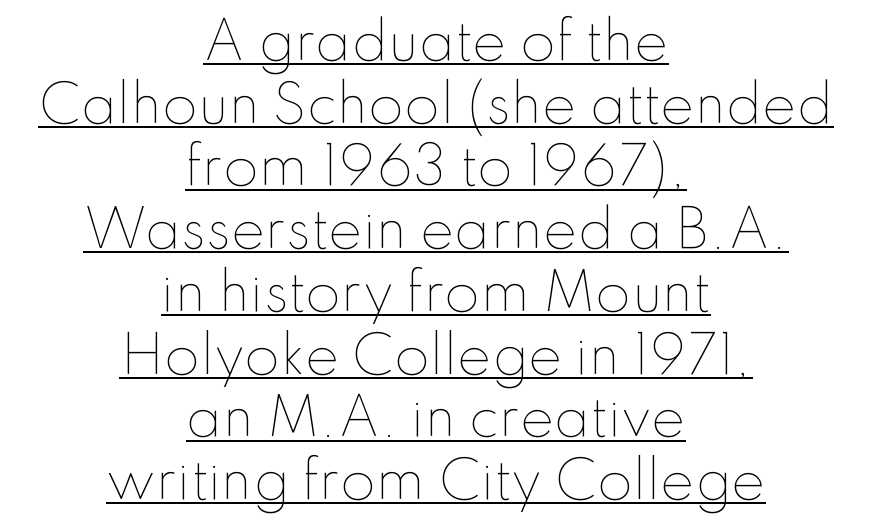
Q: Is the text bold? A: No.
Q: Is the text italic (slanted)? A: No, it is upright.
Q: Is the text underlined? A: Yes.
Q: How is the paragraph aligned? A: Centered.
Q: Is the spacing between letters normal or unusually wide? A: Normal.
Q: Width (condensed, normal, or wide)? A: Normal.
Q: Stroke contrast? A: Low.
Q: x-height? A: Small.
Q: Monospaced? A: No.
